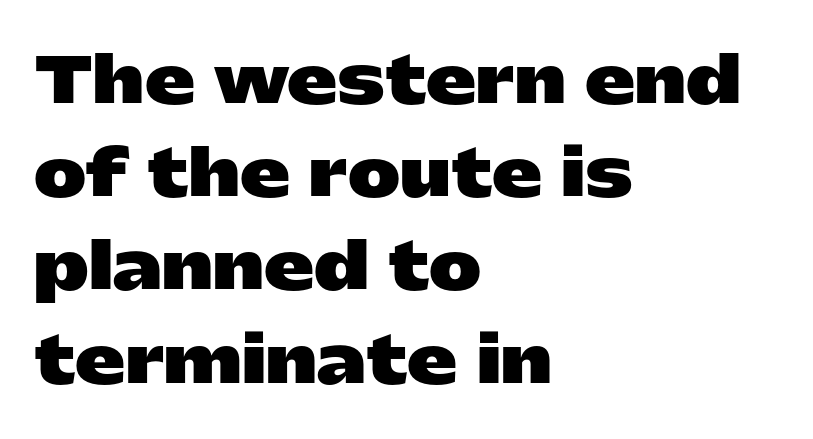
Q: Is the text bold? A: Yes.
Q: Is the text italic (slanted)? A: No, it is upright.
Q: Is the typeface a serif or a sans-serif typeface? A: Sans-serif.
Q: Is the text underlined? A: No.
Q: How is the paragraph aligned? A: Left-aligned.
Q: Is the spacing between letters normal or unusually wide? A: Normal.
Q: Is the spacing between lines tight, normal or loose? A: Normal.
Q: Width (condensed, normal, or wide)? A: Wide.
Q: Stroke contrast? A: Low.
Q: x-height? A: Medium.
Q: Monospaced? A: No.
